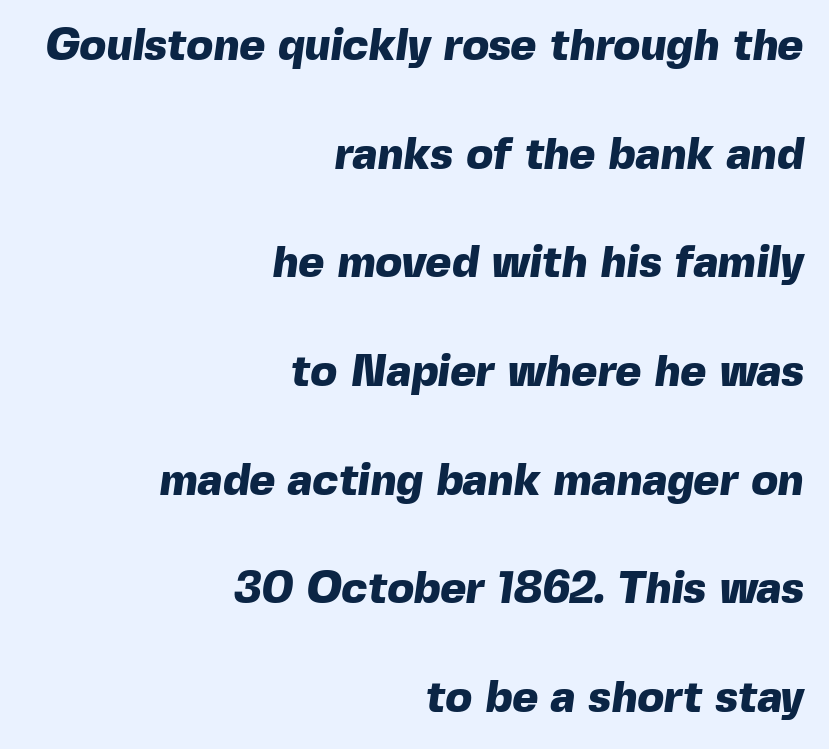
The text was rendered using a sans face with plain stroke endings. Characters follow at the spacing the type designer built in. Anything drawn beneath the words? Only blank space. Here the designer chose a conventional face with non-uniform glyph widths. A typesetter would call this leading open, well beyond the default. These lines carry a lot of weight — the face is fully bold.
